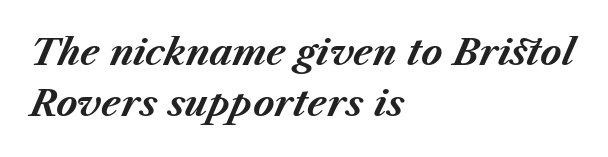
{"italic": "yes", "lean": "right", "slant_degrees": 23, "bold": "yes", "weight": "bold", "width": "normal", "stroke_contrast": "medium", "x_height": "medium", "monospaced": "no", "underline": "no", "align": "left", "line_spacing": "normal", "line_spacing_ratio": 1.43, "letter_spacing": "normal", "letter_spacing_em": 0.0, "glyph_px": 36}
